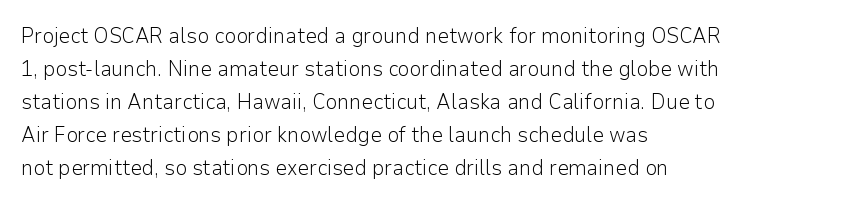
Q: Is the text bold? A: No.
Q: Is the text italic (slanted)? A: No, it is upright.
Q: Is the text underlined? A: No.
Q: How is the paragraph aligned? A: Left-aligned.
Q: Is the spacing between letters normal or unusually wide? A: Normal.
Q: Is the spacing between lines tight, normal or loose? A: Normal.
